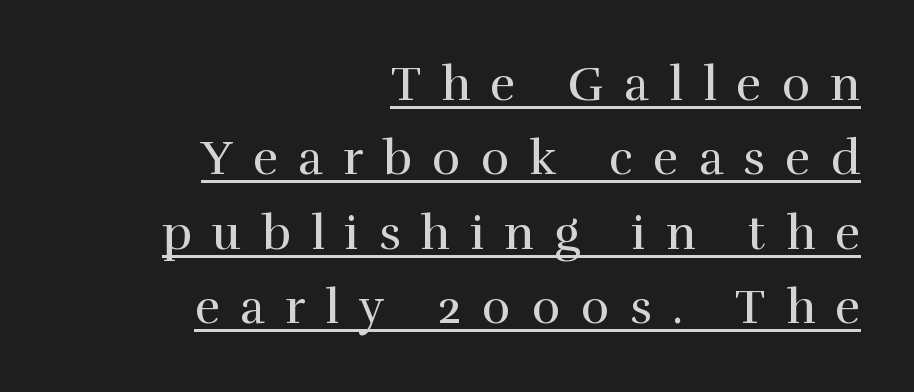
Q: Is the text bold? A: No.
Q: Is the text italic (slanted)? A: No, it is upright.
Q: Is the typeface a serif or a sans-serif typeface? A: Serif.
Q: Is the text underlined? A: Yes.
Q: How is the paragraph aligned? A: Right-aligned.
Q: Is the spacing between letters normal or unusually wide? A: Unusually wide.
Q: Is the spacing between lines tight, normal or loose? A: Normal.
Q: Width (condensed, normal, or wide)? A: Normal.
Q: x-height? A: Medium.
Q: Monospaced? A: No.
